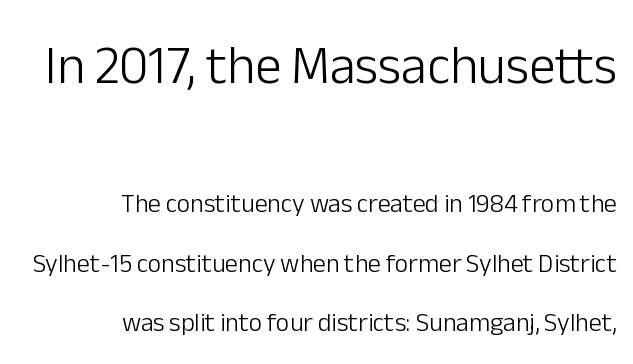
The image shows 53 px light sans-serif type, upright; set right-aligned, loose line spacing (2.28x), normal letter spacing, not underlined; the first (top) block is 2.04x larger; low stroke contrast and a medium x-height.
